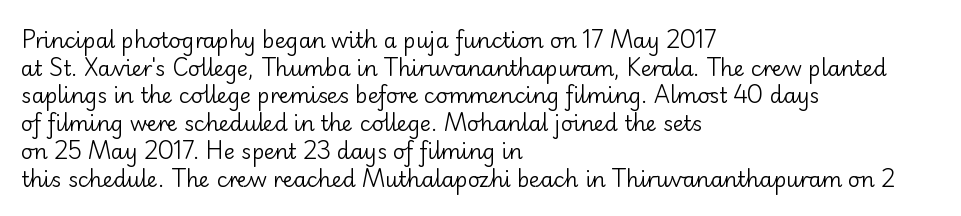
Q: Is the text bold? A: No.
Q: Is the text italic (slanted)? A: No, it is upright.
Q: Is the text underlined? A: No.
Q: How is the paragraph aligned? A: Left-aligned.
Q: Is the spacing between letters normal or unusually wide? A: Normal.
Q: Is the spacing between lines tight, normal or loose? A: Normal.
